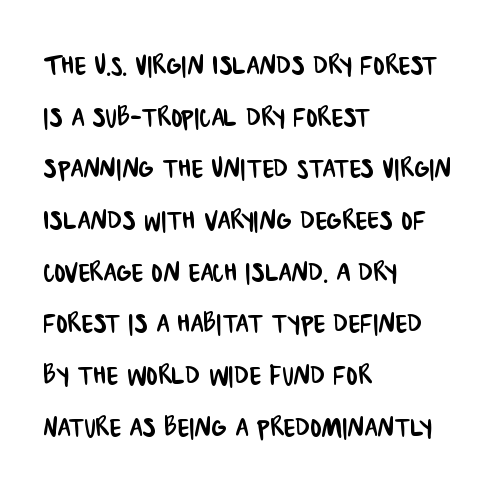
Q: Is the typeface a serif or a sans-serif typeface? A: Sans-serif.
Q: Is the text underlined? A: No.
Q: How is the paragraph aligned? A: Left-aligned.
Q: Is the spacing between letters normal or unusually wide? A: Normal.
Q: Is the spacing between lines tight, normal or loose? A: Normal.
Q: Width (condensed, normal, or wide)? A: Condensed.
Q: Stroke contrast? A: Low.
Q: x-height? A: Large.
Q: Monospaced? A: No.
